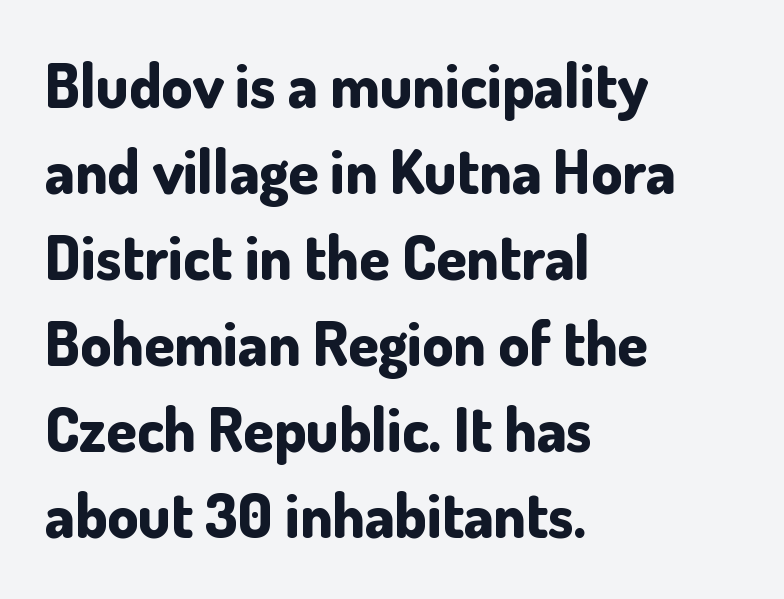
Q: Is the text bold? A: Yes.
Q: Is the text italic (slanted)? A: No, it is upright.
Q: Is the typeface a serif or a sans-serif typeface? A: Sans-serif.
Q: Is the text underlined? A: No.
Q: How is the paragraph aligned? A: Left-aligned.
Q: Is the spacing between letters normal or unusually wide? A: Normal.
Q: Is the spacing between lines tight, normal or loose? A: Normal.
Q: Width (condensed, normal, or wide)? A: Normal.
Q: Stroke contrast? A: Low.
Q: x-height? A: Small.
Q: Monospaced? A: No.
